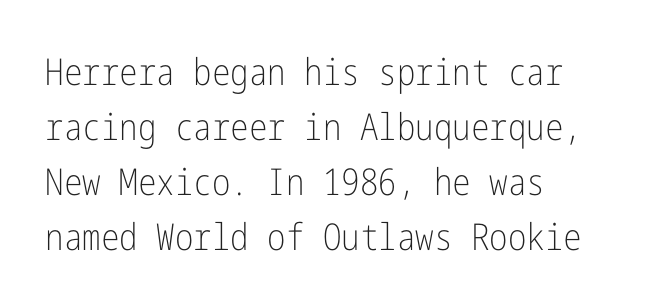
Q: Is the text bold? A: No.
Q: Is the text italic (slanted)? A: No, it is upright.
Q: Is the typeface a serif or a sans-serif typeface? A: Sans-serif.
Q: Is the text underlined? A: No.
Q: How is the paragraph aligned? A: Left-aligned.
Q: Is the spacing between letters normal or unusually wide? A: Normal.
Q: Is the spacing between lines tight, normal or loose? A: Normal.
Q: Width (condensed, normal, or wide)? A: Condensed.
Q: Stroke contrast? A: Low.
Q: x-height? A: Medium.
